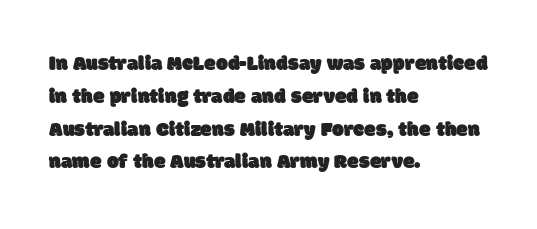
The image shows 21 px text type; set left-aligned, normal line spacing (1.56x), normal letter spacing, not underlined.
